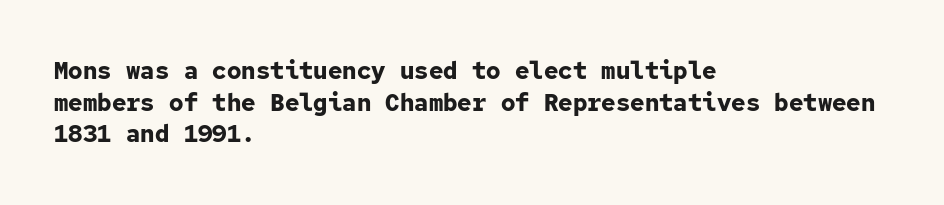
The image shows 24 px bold type, upright; set left-aligned, normal line spacing (1.32x), normal letter spacing, not underlined.
